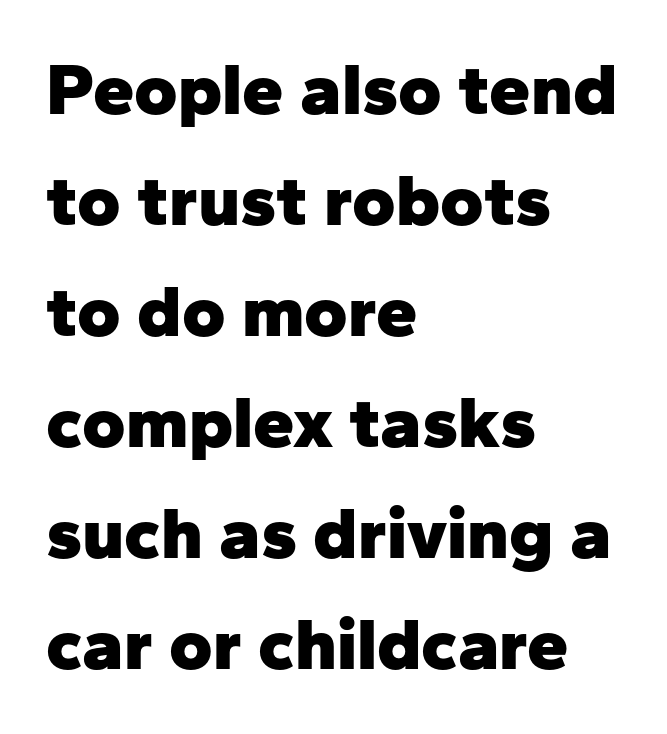
The image shows 74 px heavy sans-serif type, upright; set left-aligned, normal line spacing (1.5x), normal letter spacing, not underlined; low stroke contrast and a medium x-height.
